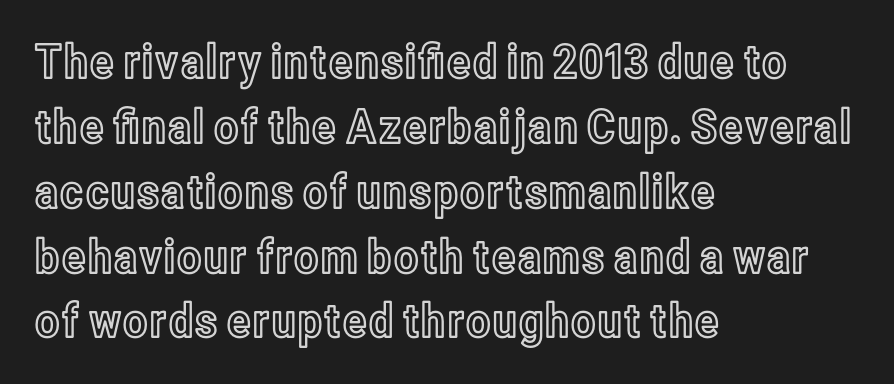
{"italic": "no", "width": "condensed", "x_height": "medium", "monospaced": "no", "underline": "no", "align": "left", "line_spacing": "normal", "line_spacing_ratio": 1.38, "letter_spacing": "normal", "letter_spacing_em": 0.0, "glyph_px": 47}
